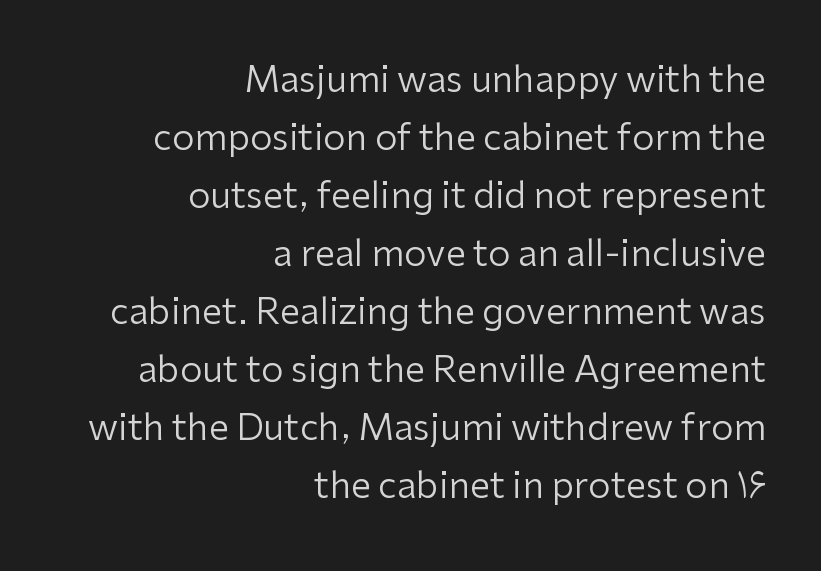
{"serif": "no", "italic": "no", "bold": "no", "weight": "regular", "width": "normal", "stroke_contrast": "low", "x_height": "medium", "monospaced": "no", "underline": "no", "align": "right", "line_spacing": "normal", "line_spacing_ratio": 1.61, "letter_spacing": "normal", "letter_spacing_em": 0.0, "glyph_px": 36}
